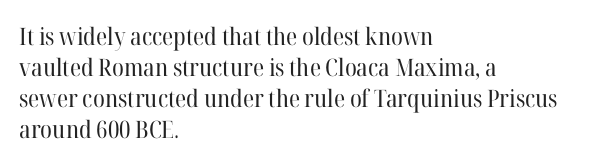
These lines keep a tight, regular rhythm from letter to letter. Notice how descenders clear the ascenders below comfortably — that's standard leading. These lines were composed using upright roman letters. One-word summary of the alignment: left. Nobody drew a line under any word here. The typesetting does not lean heavy: it is not bold.
